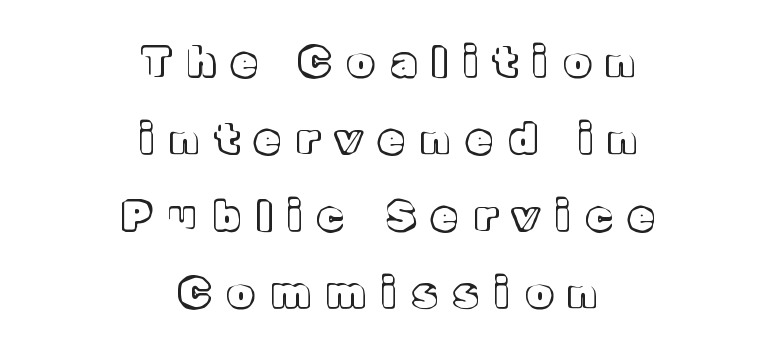
Think of a printed novel: that variable character pitch is what you see here. No italicization has been applied; the sample stays upright. Characters follow at a spacing far wider than the type designer built in. The string is rendered with underlining switched off.
